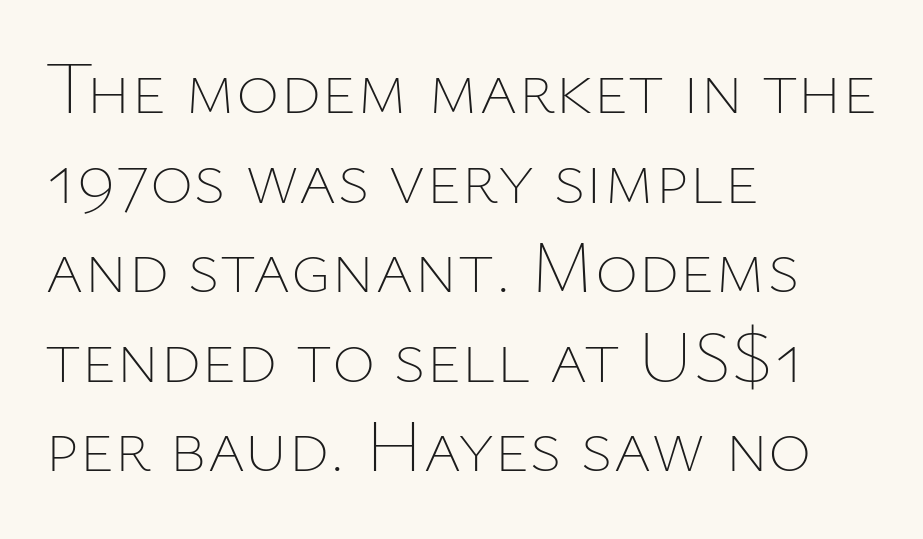
Q: Is the text bold? A: No.
Q: Is the text italic (slanted)? A: No, it is upright.
Q: Is the text underlined? A: No.
Q: How is the paragraph aligned? A: Left-aligned.
Q: Is the spacing between letters normal or unusually wide? A: Normal.
Q: Width (condensed, normal, or wide)? A: Normal.
Q: Stroke contrast? A: Low.
Q: x-height? A: Medium.
Q: Monospaced? A: No.
